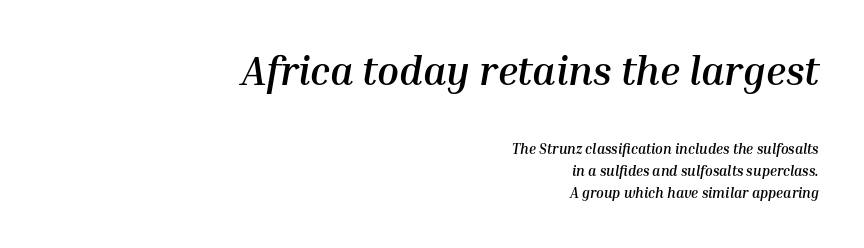
No extra tracking has been applied to these lines. Whoever set this chose a conventional vertical rhythm. Weight check: bold — yes, fully. The lines in this sample share a right terminus and differ only in where they begin. Designer's note — italics engaged. The area under the type is left untouched.
